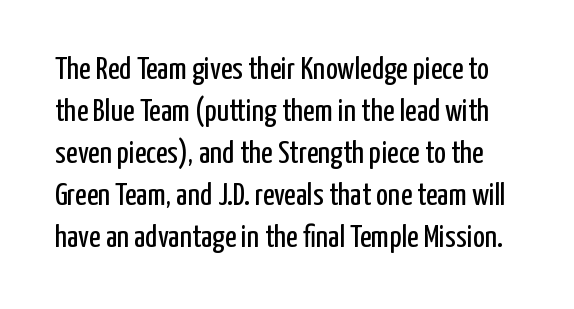
These glyphs show unthickened strokes, regular width or finer. The letterforms sit shoulder to shoulder at normal distance. A bare baseline throughout the passage. The passage shown is typeset with a sans-serif family. The letters advance in unequal steps, a hallmark of proportional type.
